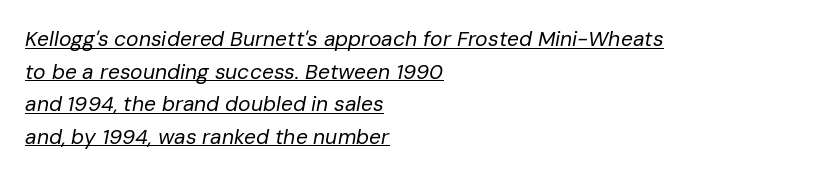
{"italic": "yes", "lean": "right", "slant_degrees": 10, "bold": "no", "underline": "yes", "align": "left", "line_spacing": "normal", "line_spacing_ratio": 1.55, "letter_spacing": "normal", "letter_spacing_em": 0.0, "glyph_px": 21}
